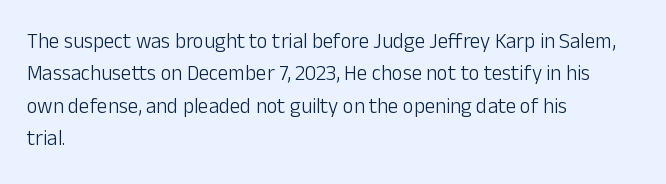
Words float on clear page, feet unadorned. Letters have the restrained weight of plain body copy at most. Horizontal alignment here is leftward, the default for most running prose. Whoever set this chose a conventional vertical rhythm. This sample uses an upright cut, with every glyph sitting square on the baseline.
